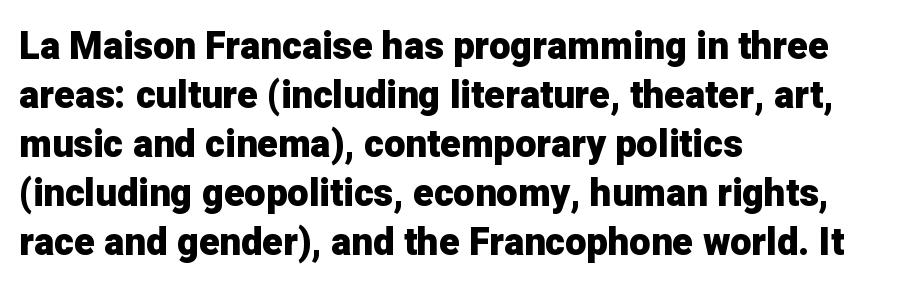
{"serif": "no", "italic": "no", "bold": "yes", "weight": "heavy", "width": "normal", "stroke_contrast": "low", "x_height": "medium", "monospaced": "no", "underline": "no", "align": "left", "line_spacing": "normal", "line_spacing_ratio": 1.29, "letter_spacing": "normal", "letter_spacing_em": 0.0, "glyph_px": 38}
